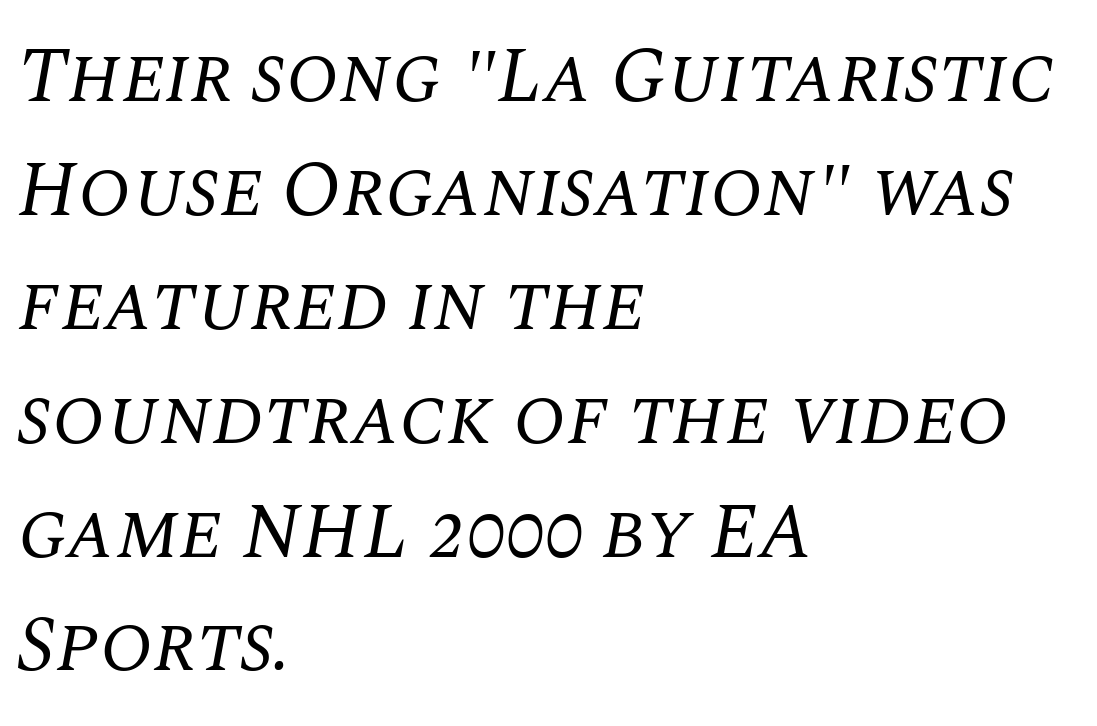
Think of a printed novel: that variable character pitch is what you see here. Summary of vertical rhythm: regular, with standard interline spacing. Little horizontal feet cap the strokes, marking this as serif type. Nobody touched the tracking dial on this one. Nothing heavy about these letters — not bold at all. Descenders hang freely into open space.
